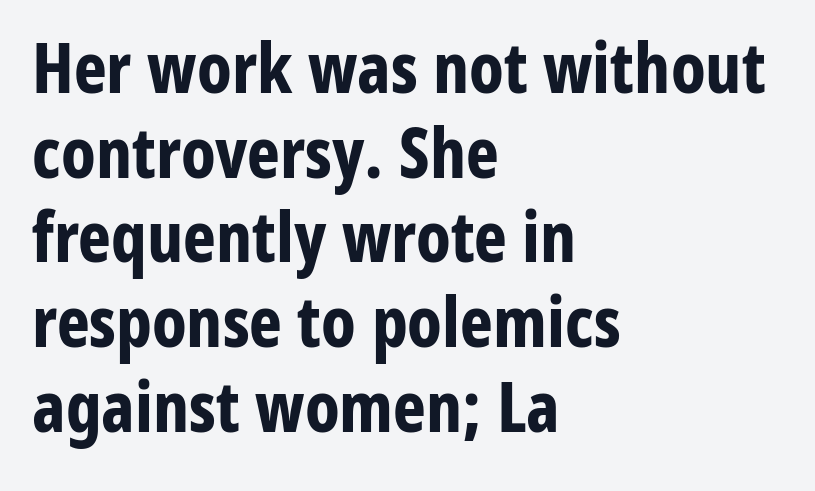
The image shows 70 px bold, condensed sans-serif type, upright; set left-aligned, line spacing 1.21x, normal letter spacing, not underlined; low stroke contrast and a medium x-height.
